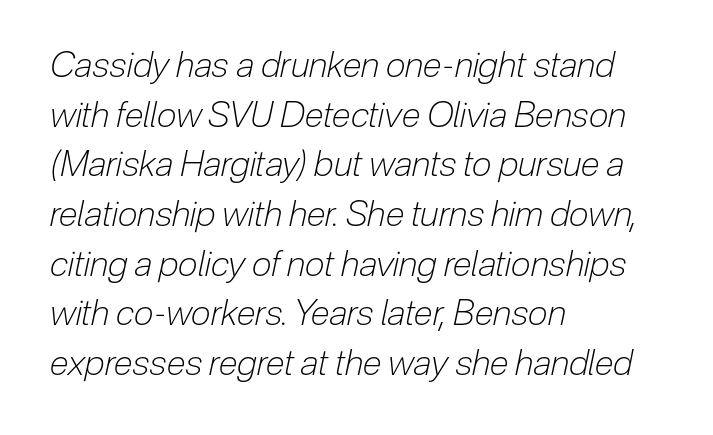
A normal amount of white space separates one row of letters from the next. The letterforms sit shoulder to shoulder at normal distance. One-word summary of the alignment: left. Beneath every word, the page is bare.
